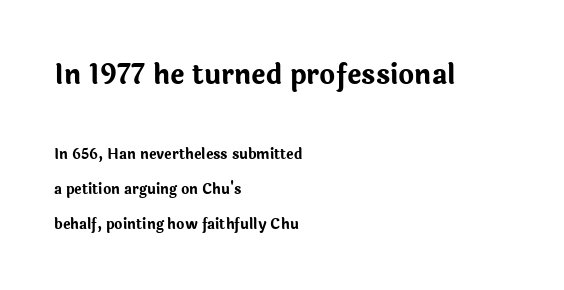
The image shows 27 px bold type, upright; set left-aligned, loose line spacing (2.49x), normal letter spacing, not underlined; the first (top) block is 1.93x larger.
